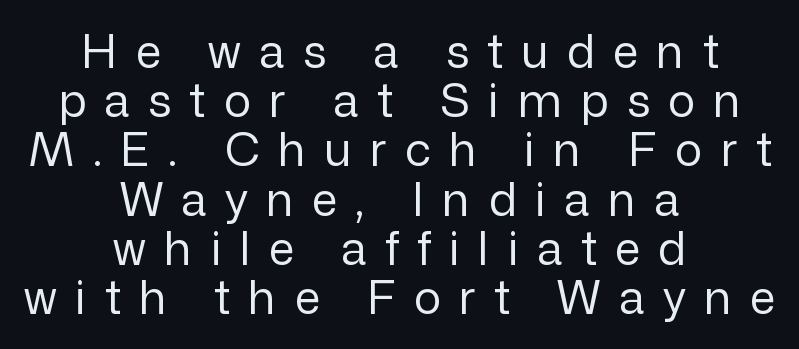
{"serif": "no", "italic": "no", "bold": "no", "weight": "regular", "width": "normal", "stroke_contrast": "low", "x_height": "medium", "monospaced": "no", "underline": "no", "align": "center", "line_spacing": "tight", "line_spacing_ratio": 1.07, "letter_spacing": "wide", "letter_spacing_em": 0.4, "glyph_px": 46}
